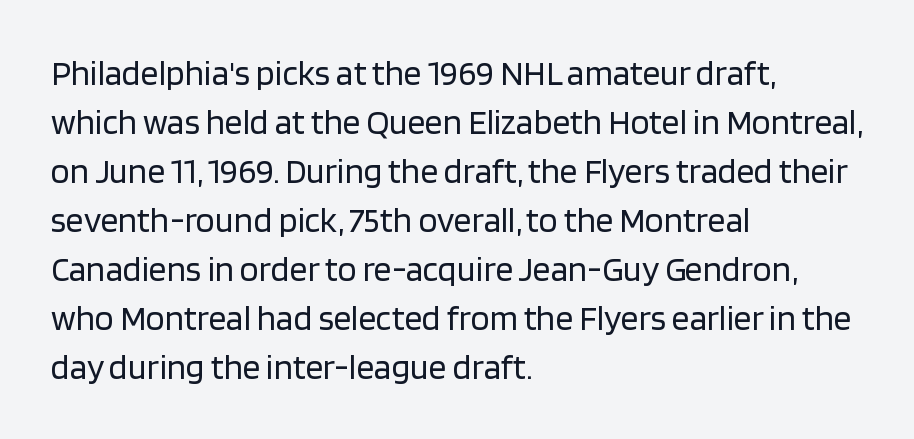
The image shows 35 px regular-weight sans-serif type, upright; set left-aligned, normal line spacing (1.4x), normal letter spacing, not underlined; low stroke contrast and a large x-height.
